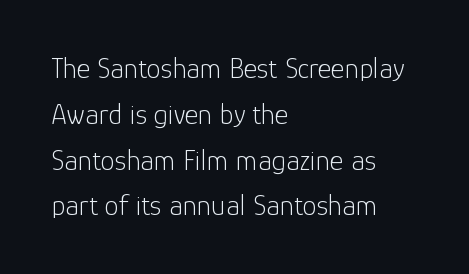
Q: Is the text bold? A: No.
Q: Is the text italic (slanted)? A: No, it is upright.
Q: Is the typeface a serif or a sans-serif typeface? A: Sans-serif.
Q: Is the text underlined? A: No.
Q: How is the paragraph aligned? A: Left-aligned.
Q: Is the spacing between letters normal or unusually wide? A: Normal.
Q: Is the spacing between lines tight, normal or loose? A: Normal.
Q: Width (condensed, normal, or wide)? A: Normal.
Q: Stroke contrast? A: Low.
Q: x-height? A: Medium.
Q: Monospaced? A: No.
